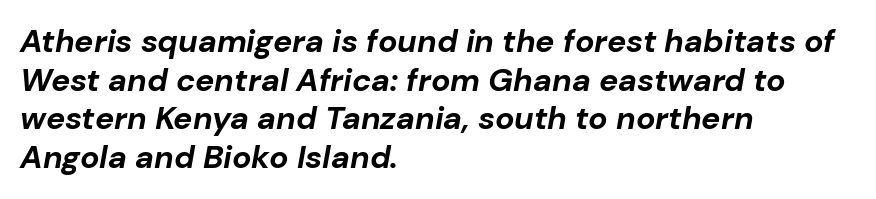
Q: Is the text bold? A: Yes.
Q: Is the text italic (slanted)? A: Yes, it leans right by about 10 degrees.
Q: Is the text underlined? A: No.
Q: How is the paragraph aligned? A: Left-aligned.
Q: Is the spacing between letters normal or unusually wide? A: Normal.
Q: Width (condensed, normal, or wide)? A: Normal.
Q: Stroke contrast? A: Low.
Q: x-height? A: Medium.
Q: Monospaced? A: No.
